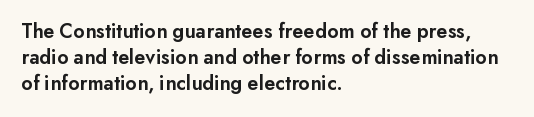
The image shows 21 px text type, upright; set left-aligned, normal line spacing (1.25x), normal letter spacing, not underlined.
